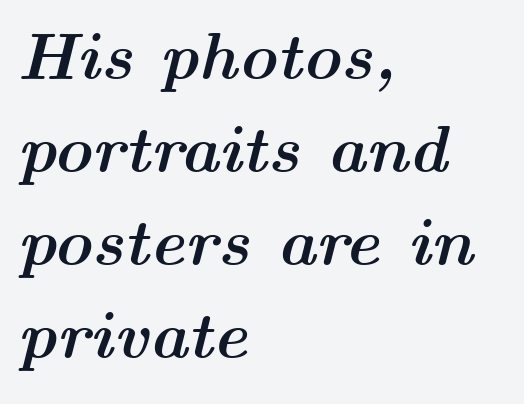
Q: Is the text bold? A: Yes.
Q: Is the text italic (slanted)? A: Yes, it leans right by about 14 degrees.
Q: Is the text underlined? A: No.
Q: How is the paragraph aligned? A: Left-aligned.
Q: Is the spacing between letters normal or unusually wide? A: Normal.
Q: Is the spacing between lines tight, normal or loose? A: Normal.
Q: Width (condensed, normal, or wide)? A: Wide.
Q: Stroke contrast? A: Medium.
Q: x-height? A: Medium.
Q: Monospaced? A: No.
